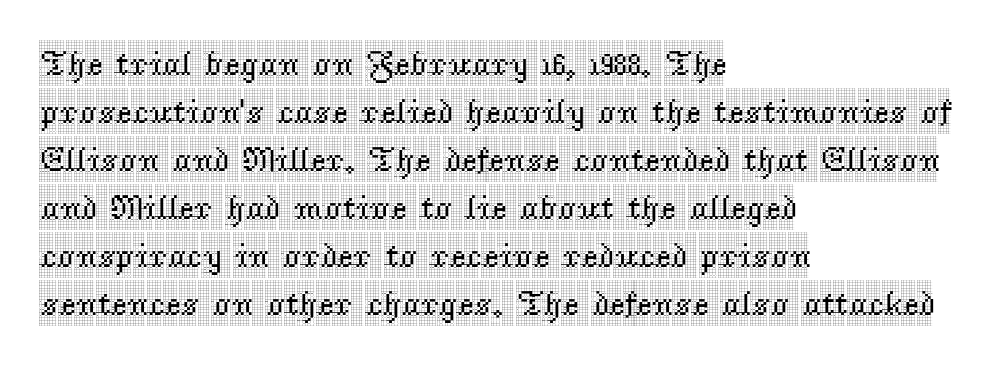
Q: Is the text italic (slanted)? A: No, it is upright.
Q: Is the typeface a serif or a sans-serif typeface? A: Serif.
Q: Is the text underlined? A: No.
Q: How is the paragraph aligned? A: Left-aligned.
Q: Is the spacing between letters normal or unusually wide? A: Normal.
Q: Is the spacing between lines tight, normal or loose? A: Normal.
Q: Width (condensed, normal, or wide)? A: Condensed.
Q: x-height? A: Large.
Q: Monospaced? A: No.
